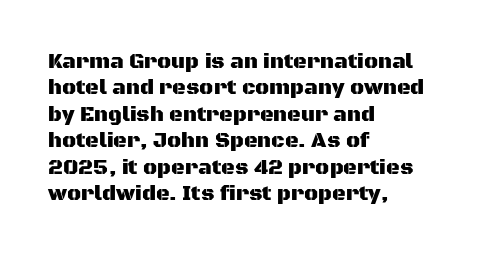
{"italic": "no", "underline": "no", "align": "left", "line_spacing": "normal", "line_spacing_ratio": 1.26, "letter_spacing": "normal", "letter_spacing_em": 0.0, "glyph_px": 21}
